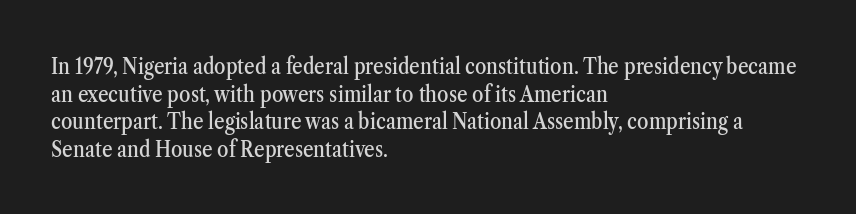
Q: Is the text italic (slanted)? A: No, it is upright.
Q: Is the text underlined? A: No.
Q: How is the paragraph aligned? A: Left-aligned.
Q: Is the spacing between letters normal or unusually wide? A: Normal.
